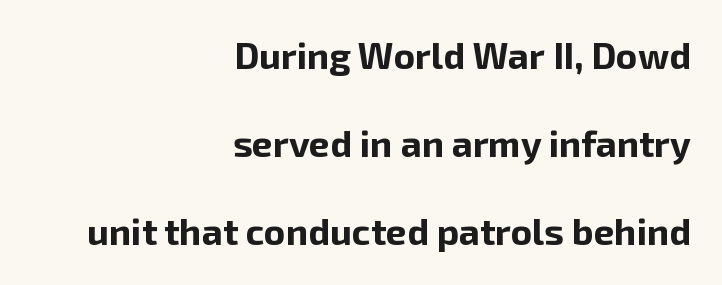
The compositor pushed each line to the right boundary. Quick note: interline space is abundant. No word sits above an underline. This sample uses an upright cut, with every glyph sitting square on the baseline. Serif or sans? Sans — the stroke terminals are bare.
